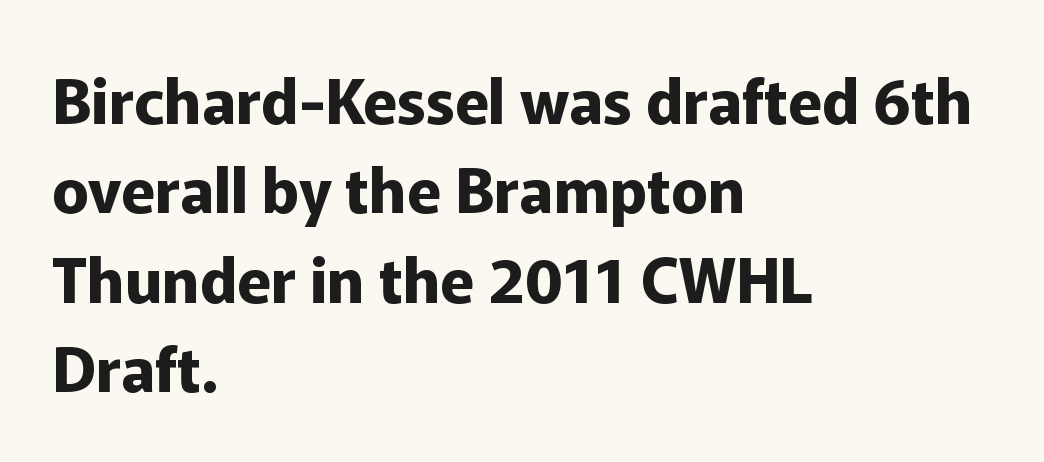
Each line starts at the same left margin while the right side varies. Students, observe: this is what conventionally led text looks like. The strokes are fattened all the way to bold. Words appear dense and cohesive because spacing is normal. The designer went with a sans here, leaving each stem footless. Check the space under the baseline: it is left empty.
